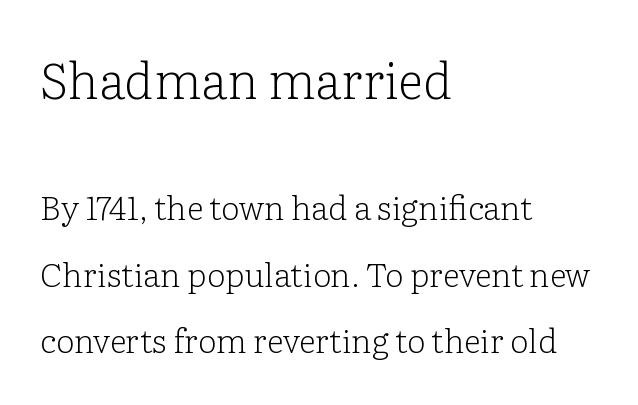
The rendering shows small feet on the letterforms — a serif design. Leading: increased. Character widths vary here, with narrow letters taking less room than wide ones. The rag falls on the right side of this text block. This rendering leaves character spacing at its baseline value.
